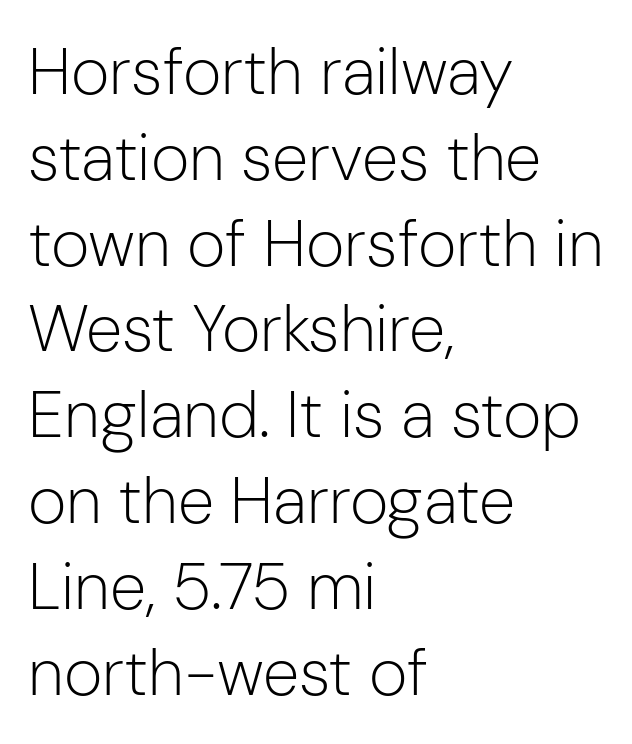
The image shows 66 px light sans-serif type, upright; set left-aligned, normal line spacing (1.3x), normal letter spacing, not underlined; low stroke contrast and a medium x-height.
